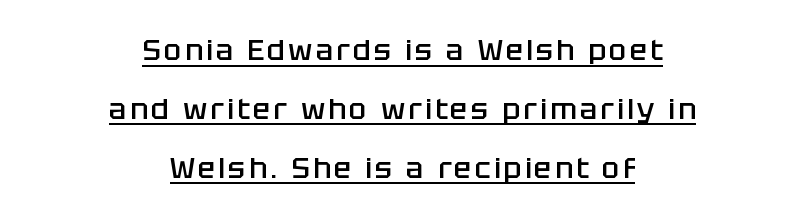
The image shows 29 px semibold sans-serif type, upright; set centered, loose line spacing (2.03x), underlined; low stroke contrast and a large x-height.
